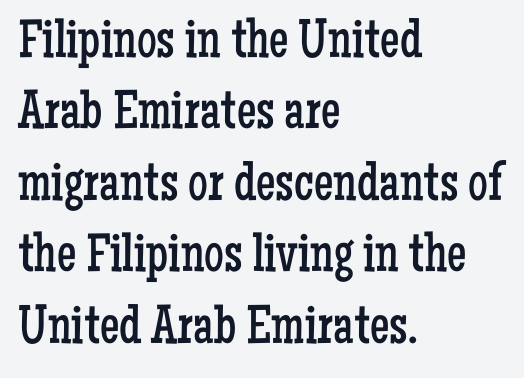
Q: Is the text bold? A: No.
Q: Is the text italic (slanted)? A: No, it is upright.
Q: Is the typeface a serif or a sans-serif typeface? A: Serif.
Q: Is the text underlined? A: No.
Q: How is the paragraph aligned? A: Left-aligned.
Q: Is the spacing between letters normal or unusually wide? A: Normal.
Q: Is the spacing between lines tight, normal or loose? A: Normal.
Q: Width (condensed, normal, or wide)? A: Condensed.
Q: Stroke contrast? A: Low.
Q: x-height? A: Medium.
Q: Monospaced? A: No.
